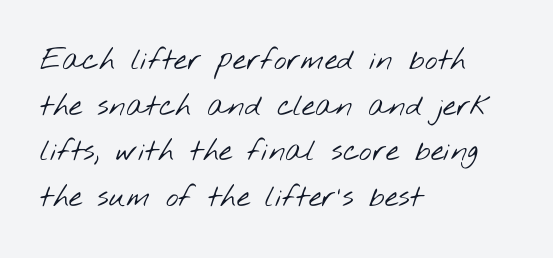
The image shows 30 px light, wide sans-serif type; set left-aligned, normal line spacing (1.52x), normal letter spacing, not underlined; low stroke contrast and a small x-height.
